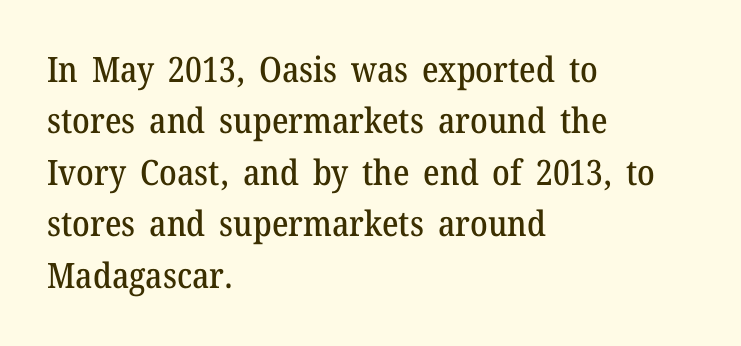
Q: Is the text italic (slanted)? A: No, it is upright.
Q: Is the typeface a serif or a sans-serif typeface? A: Serif.
Q: Is the text underlined? A: No.
Q: How is the paragraph aligned? A: Left-aligned.
Q: Is the spacing between letters normal or unusually wide? A: Normal.
Q: Is the spacing between lines tight, normal or loose? A: Normal.
Q: Width (condensed, normal, or wide)? A: Normal.
Q: Stroke contrast? A: Medium.
Q: x-height? A: Medium.
Q: Monospaced? A: No.
